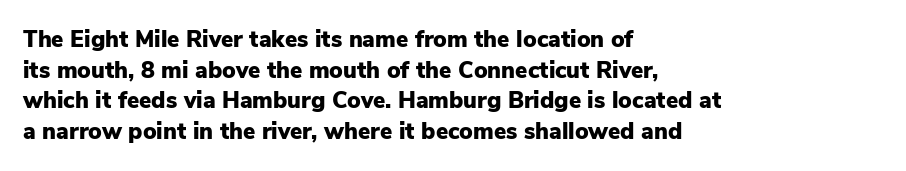
Q: Is the text bold? A: Yes.
Q: Is the text italic (slanted)? A: No, it is upright.
Q: Is the text underlined? A: No.
Q: How is the paragraph aligned? A: Left-aligned.
Q: Is the spacing between letters normal or unusually wide? A: Normal.
Q: Is the spacing between lines tight, normal or loose? A: Normal.
